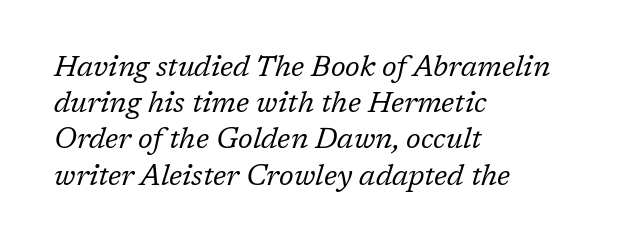
{"serif": "yes", "italic": "yes", "lean": "right", "slant_degrees": 17, "bold": "no", "weight": "regular", "width": "normal", "stroke_contrast": "low", "x_height": "medium", "monospaced": "no", "underline": "no", "align": "left", "line_spacing": "normal", "line_spacing_ratio": 1.25, "letter_spacing": "normal", "letter_spacing_em": 0.0, "glyph_px": 29}
